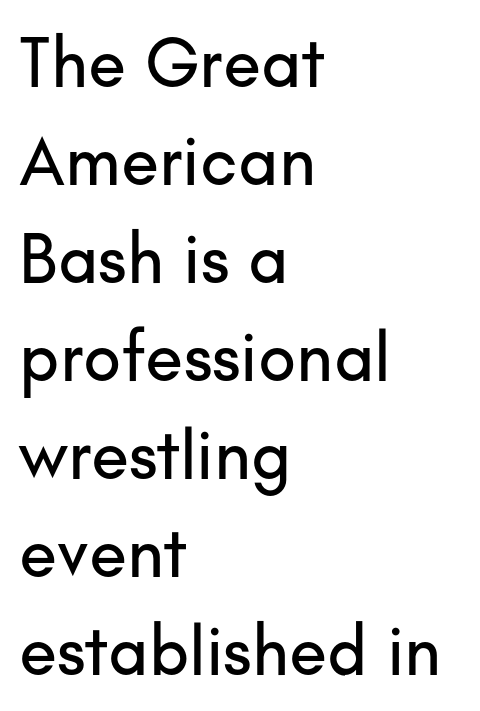
The image shows 70 px sans-serif type, upright; set left-aligned, normal line spacing (1.4x), normal letter spacing, not underlined; low stroke contrast and a small x-height.
